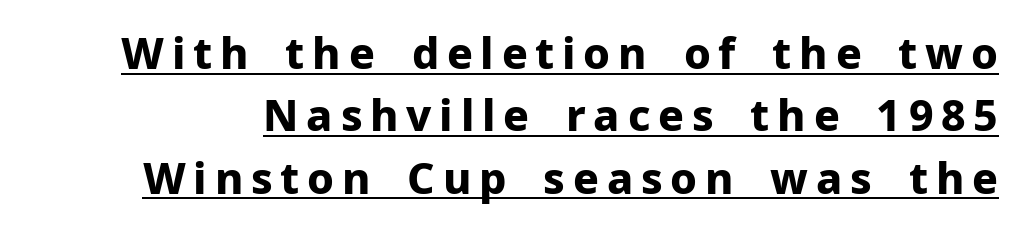
The image shows 43 px bold sans-serif type, upright; set normal line spacing (1.45x), underlined; low stroke contrast and a medium x-height.
